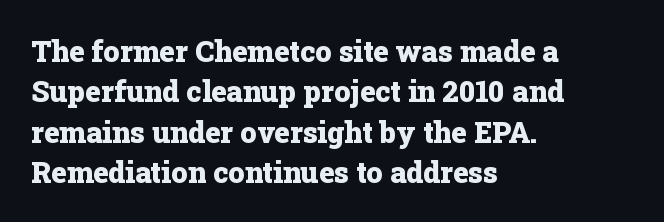
Q: Is the text bold? A: Yes.
Q: Is the text italic (slanted)? A: No, it is upright.
Q: Is the typeface a serif or a sans-serif typeface? A: Serif.
Q: Is the text underlined? A: No.
Q: How is the paragraph aligned? A: Left-aligned.
Q: Is the spacing between letters normal or unusually wide? A: Normal.
Q: Is the spacing between lines tight, normal or loose? A: Normal.
Q: Width (condensed, normal, or wide)? A: Normal.
Q: Stroke contrast? A: Low.
Q: x-height? A: Medium.
Q: Monospaced? A: No.
